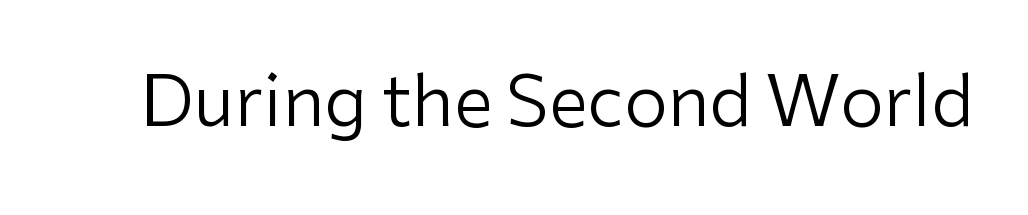
{"serif": "no", "italic": "no", "bold": "no", "weight": "regular", "width": "normal", "stroke_contrast": "low", "x_height": "medium", "monospaced": "no", "underline": "no", "letter_spacing": "normal", "letter_spacing_em": 0.0, "glyph_px": 70}
